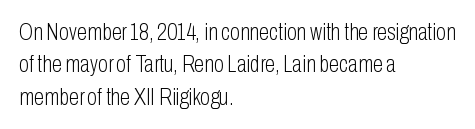
{"italic": "no", "bold": "no", "underline": "no", "align": "left", "line_spacing": "normal", "line_spacing_ratio": 1.41, "letter_spacing": "normal", "letter_spacing_em": 0.0, "glyph_px": 23}
